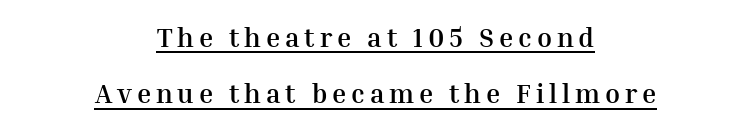
{"italic": "no", "bold": "yes", "underline": "yes", "align": "center", "line_spacing": "loose", "line_spacing_ratio": 2.09, "glyph_px": 27}
